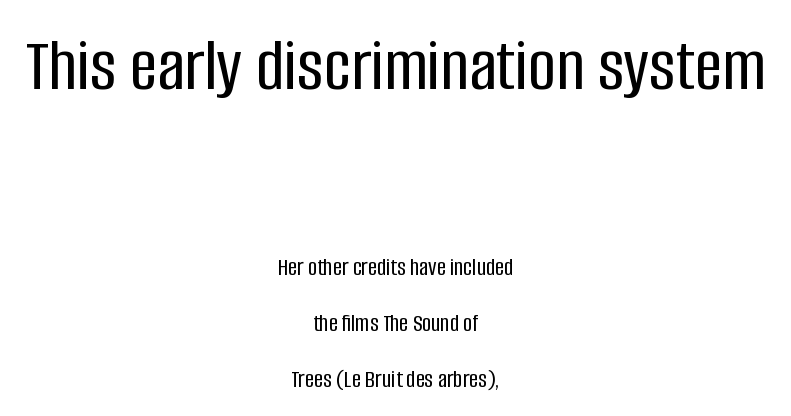
{"serif": "no", "italic": "no", "width": "condensed", "stroke_contrast": "low", "x_height": "large", "monospaced": "no", "underline": "no", "align": "center", "line_spacing": "loose", "line_spacing_ratio": 2.25, "letter_spacing": "normal", "letter_spacing_em": 0.0, "larger_block": "first", "size_ratio": 3.04, "glyph_px": 76}
